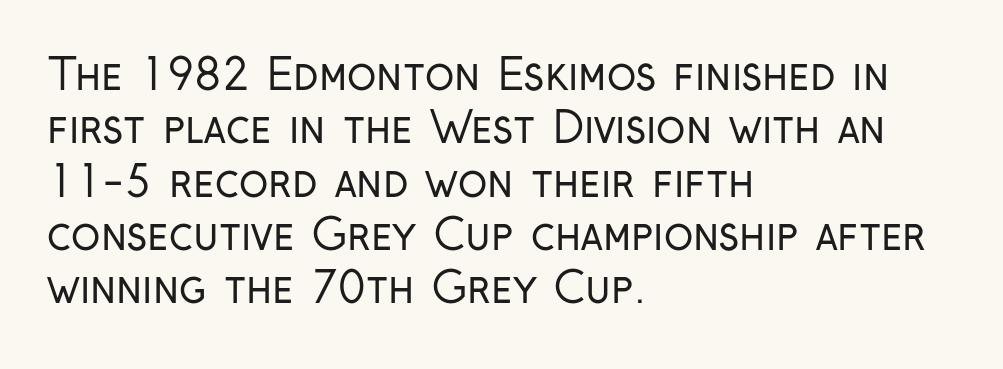
Q: Is the text bold? A: No.
Q: Is the text italic (slanted)? A: No, it is upright.
Q: Is the typeface a serif or a sans-serif typeface? A: Sans-serif.
Q: Is the text underlined? A: No.
Q: How is the paragraph aligned? A: Left-aligned.
Q: Is the spacing between letters normal or unusually wide? A: Normal.
Q: Width (condensed, normal, or wide)? A: Condensed.
Q: Stroke contrast? A: Low.
Q: x-height? A: Medium.
Q: Monospaced? A: No.
